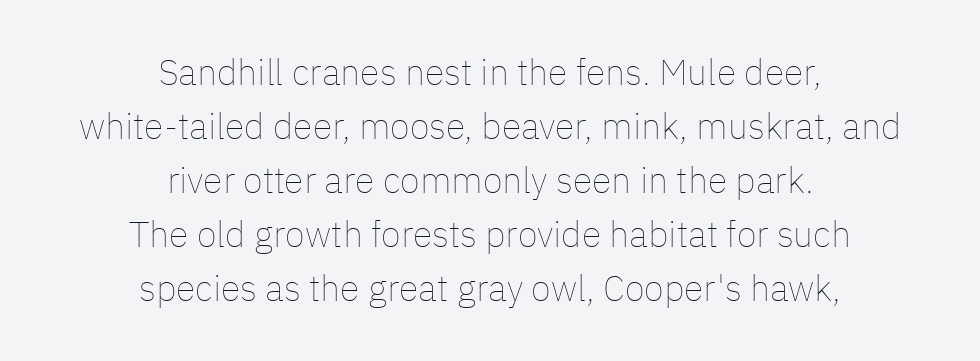
Q: Is the text bold? A: No.
Q: Is the text italic (slanted)? A: No, it is upright.
Q: Is the text underlined? A: No.
Q: How is the paragraph aligned? A: Centered.
Q: Is the spacing between letters normal or unusually wide? A: Normal.
Q: Is the spacing between lines tight, normal or loose? A: Normal.
Q: Width (condensed, normal, or wide)? A: Normal.
Q: Stroke contrast? A: Low.
Q: x-height? A: Medium.
Q: Monospaced? A: No.
